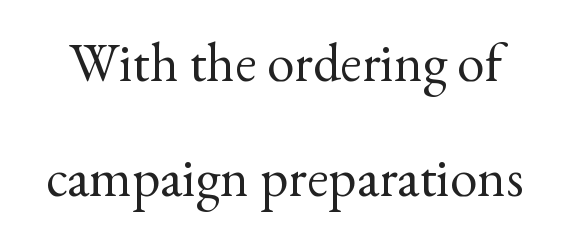
{"serif": "yes", "italic": "no", "bold": "no", "weight": "regular", "width": "normal", "x_height": "small", "monospaced": "no", "underline": "no", "line_spacing": "loose", "line_spacing_ratio": 2.1, "letter_spacing": "normal", "letter_spacing_em": 0.0, "glyph_px": 55}
